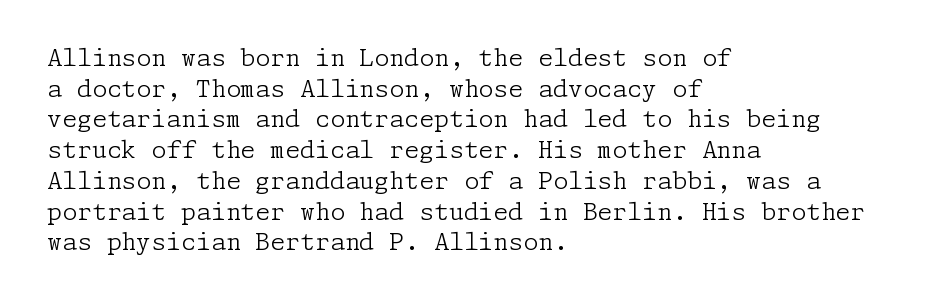
{"italic": "no", "bold": "no", "underline": "no", "align": "left", "line_spacing": "normal", "line_spacing_ratio": 1.28, "letter_spacing": "normal", "letter_spacing_em": 0.0, "glyph_px": 24}
